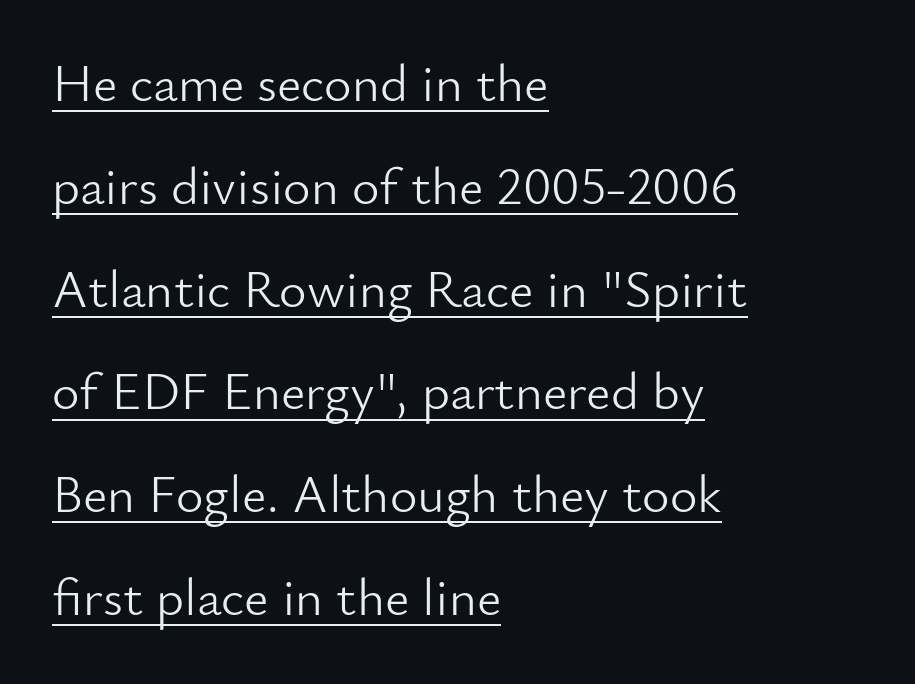
Q: Is the text bold? A: No.
Q: Is the text italic (slanted)? A: No, it is upright.
Q: Is the typeface a serif or a sans-serif typeface? A: Sans-serif.
Q: Is the text underlined? A: Yes.
Q: How is the paragraph aligned? A: Left-aligned.
Q: Is the spacing between letters normal or unusually wide? A: Normal.
Q: Is the spacing between lines tight, normal or loose? A: Loose.
Q: Width (condensed, normal, or wide)? A: Normal.
Q: Stroke contrast? A: Low.
Q: x-height? A: Small.
Q: Monospaced? A: No.
